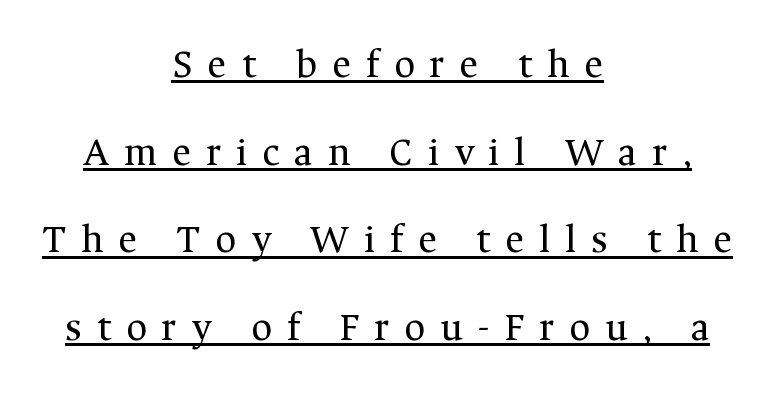
A light-to-regular cut is what we see here. The type family on display is of the serif kind. One-word summary of the alignment: center. Is this a fixed-width face? No — the glyphs have proportional, varying widths. If you drew a line through each stem, it would be perfectly vertical. What stands out about the letter spacing? Its width — letters are far apart.
